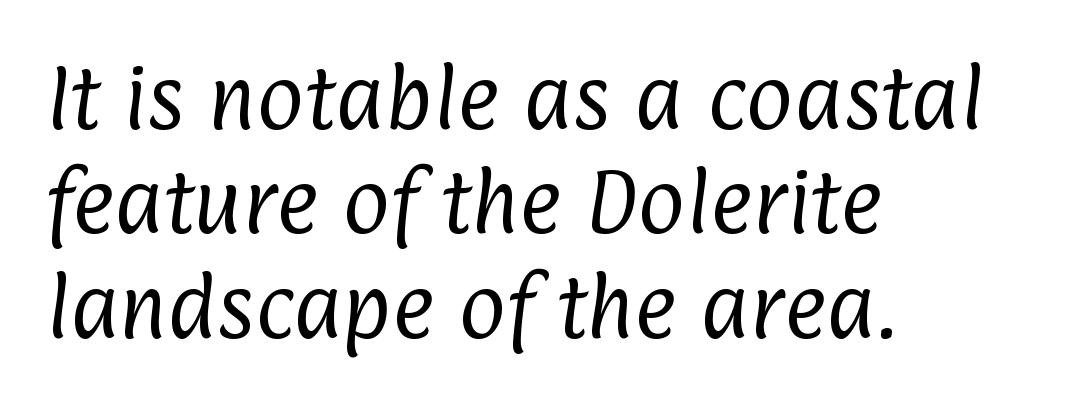
{"serif": "no", "bold": "no", "weight": "regular", "width": "condensed", "stroke_contrast": "low", "x_height": "medium", "monospaced": "no", "underline": "no", "align": "left", "line_spacing": "normal", "line_spacing_ratio": 1.45, "letter_spacing": "normal", "letter_spacing_em": 0.0, "glyph_px": 72}
